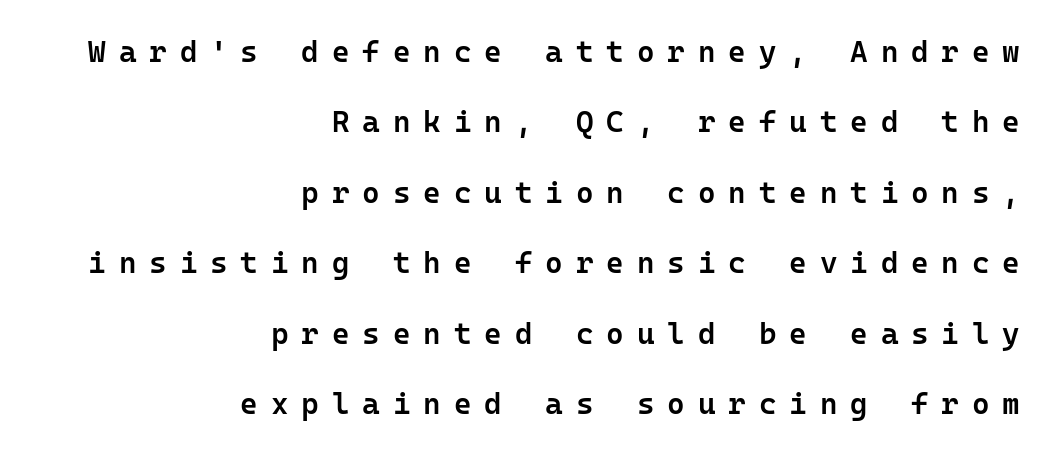
Vertical spacing — loose. The letters stand straight up with perfectly vertical stems. Stems and bowls a touch heavier than normal — semibold. The letters carry no serifs — their stems end cleanly without finishing strokes.
